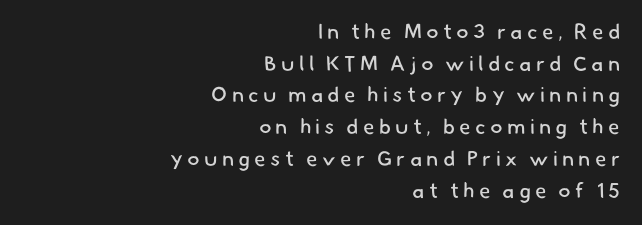
On a weight scale, this lands at 450 or below. The passage shown is not underscored anywhere. The text block is weighted toward the right margin, trailing off unevenly leftward. A typesetter would call this leading conventional body-copy spacing. Spacing between characters has been opened up far beyond the box default.
